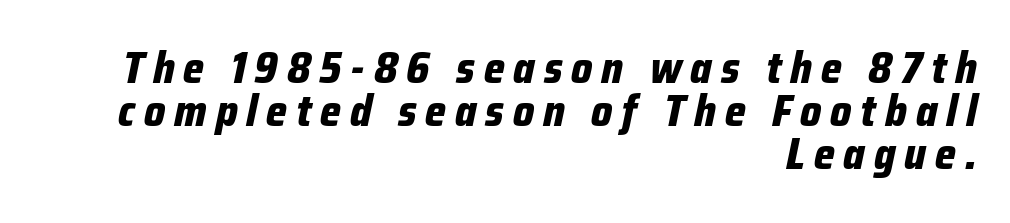
You could not count columns in this text — the font is proportionally spaced. You could only call the tracking loose — the letters float apart. Tall strokes in this sample are angled rather than plumb. These lines are set flush right with a ragged left edge.
